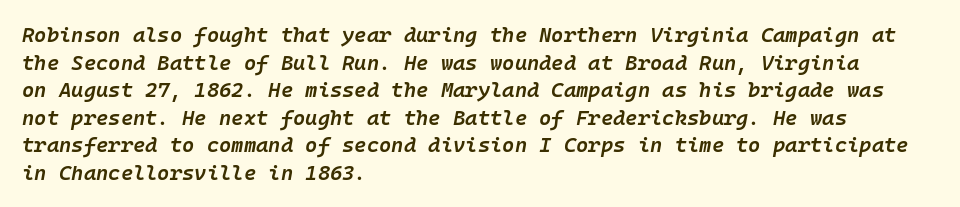
The image shows 21 px text type, italic (leaning right); set left-aligned, normal line spacing (1.31x), normal letter spacing, not underlined.
